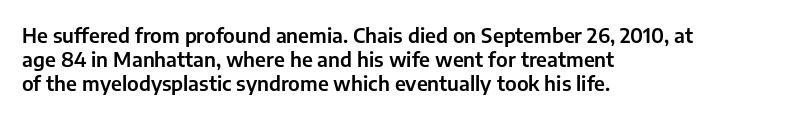
{"italic": "no", "underline": "no", "align": "left", "line_spacing_ratio": 1.21, "letter_spacing": "normal", "letter_spacing_em": 0.0, "glyph_px": 20}
